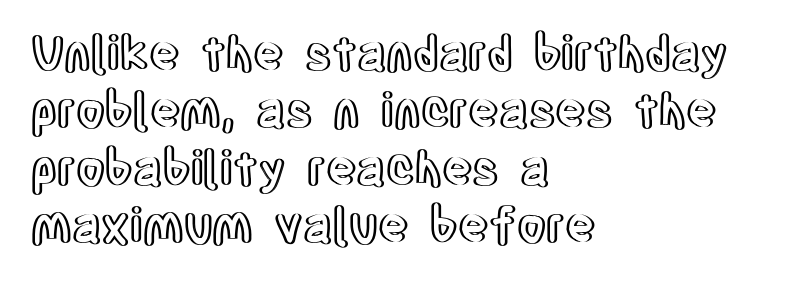
The letterforms sit shoulder to shoulder at normal distance. If you drew a ruler down the left edge, every line would touch it. The passage shown is typed in a proportional face where columns would drift. Notice how the stems are strictly vertical — no italics here. Words float on clear page, feet unadorned.
